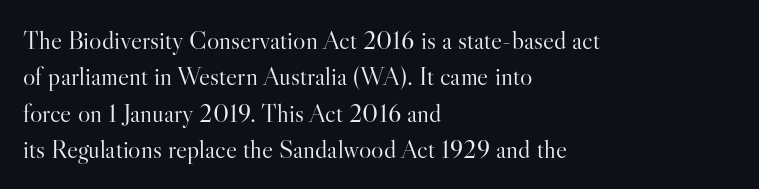
The image shows 26 px text type, upright; set left-aligned, normal line spacing (1.4x), normal letter spacing, not underlined.
